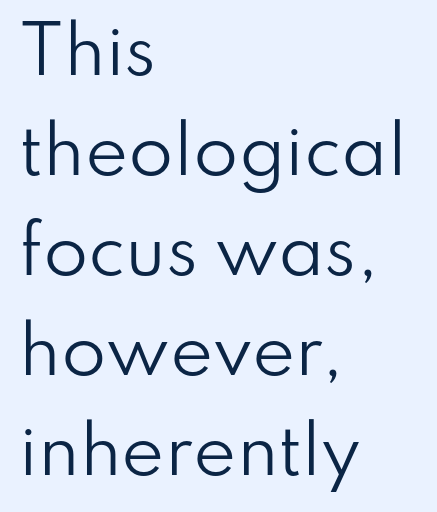
The image shows 65 px regular-weight sans-serif type, upright; set left-aligned, normal line spacing (1.54x), normal letter spacing, not underlined; low stroke contrast and a small x-height.
